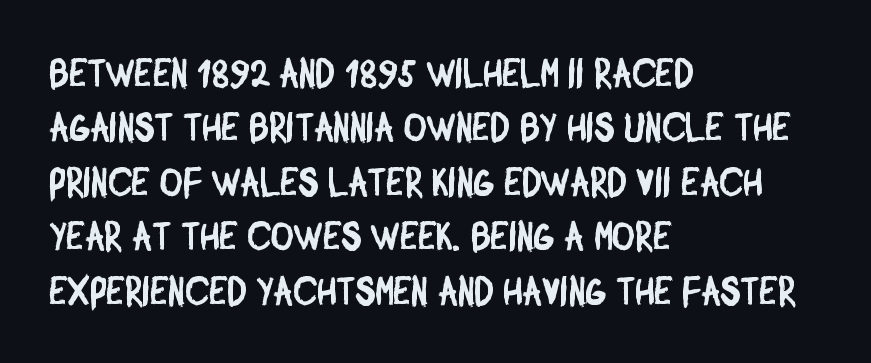
{"serif": "no", "width": "condensed", "stroke_contrast": "low", "x_height": "large", "monospaced": "no", "underline": "no", "align": "left", "line_spacing": "normal", "line_spacing_ratio": 1.36, "letter_spacing": "normal", "letter_spacing_em": 0.0, "glyph_px": 40}
